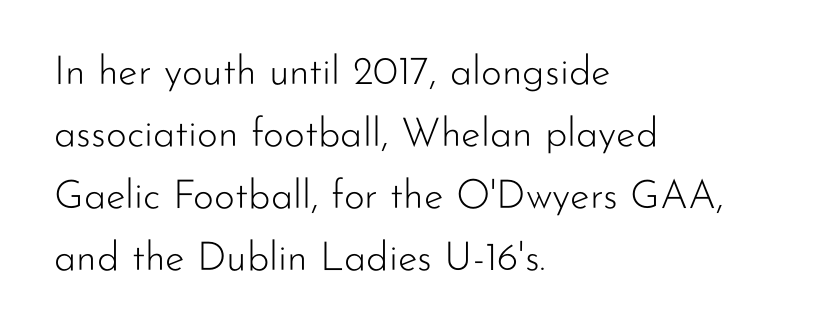
Q: Is the text bold? A: No.
Q: Is the text italic (slanted)? A: No, it is upright.
Q: Is the typeface a serif or a sans-serif typeface? A: Sans-serif.
Q: Is the text underlined? A: No.
Q: How is the paragraph aligned? A: Left-aligned.
Q: Is the spacing between letters normal or unusually wide? A: Normal.
Q: Is the spacing between lines tight, normal or loose? A: Normal.
Q: Width (condensed, normal, or wide)? A: Normal.
Q: Stroke contrast? A: Low.
Q: x-height? A: Small.
Q: Monospaced? A: No.
